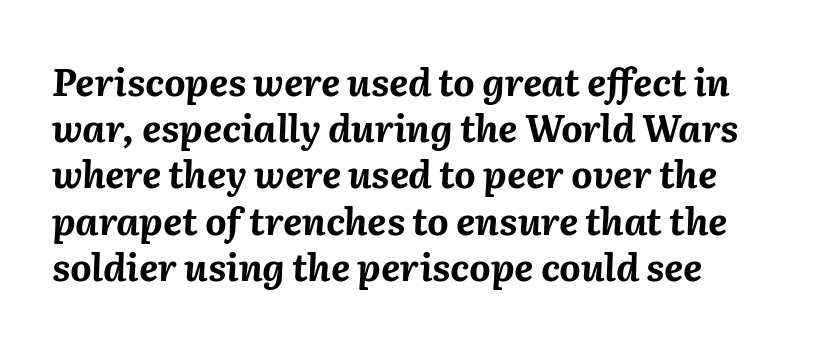
Q: Is the text bold? A: Yes.
Q: Is the text italic (slanted)? A: Yes, it leans right by about 2 degrees.
Q: Is the text underlined? A: No.
Q: Is the spacing between letters normal or unusually wide? A: Normal.
Q: Is the spacing between lines tight, normal or loose? A: Normal.
Q: Width (condensed, normal, or wide)? A: Normal.
Q: Stroke contrast? A: Medium.
Q: x-height? A: Medium.
Q: Monospaced? A: No.
